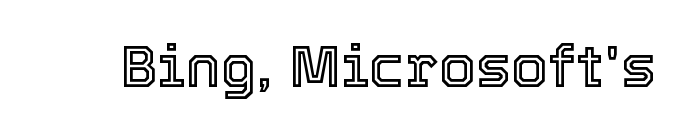
The image shows 59 px text type, upright; set normal letter spacing, not underlined; a medium x-height.
